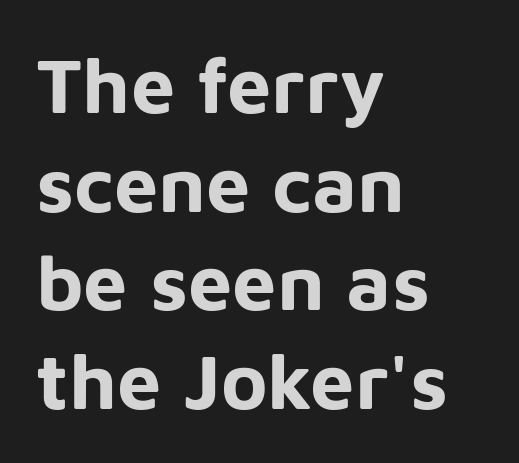
The image shows 79 px bold sans-serif type, upright; set left-aligned, normal line spacing (1.25x), normal letter spacing, not underlined; low stroke contrast and a medium x-height.
